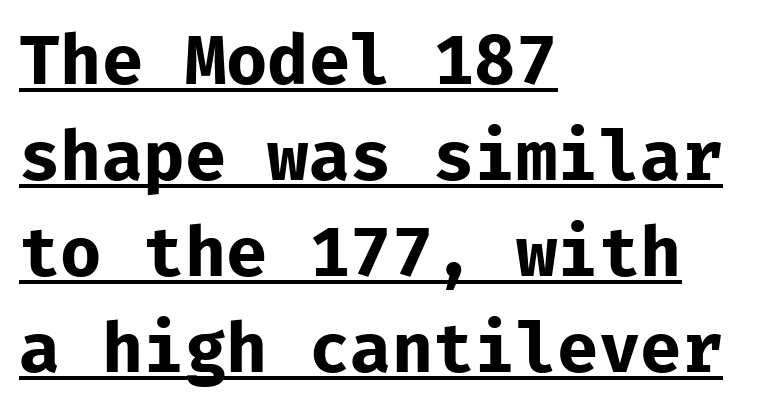
Q: Is the text bold? A: Yes.
Q: Is the text italic (slanted)? A: No, it is upright.
Q: Is the typeface a serif or a sans-serif typeface? A: Sans-serif.
Q: Is the text underlined? A: Yes.
Q: How is the paragraph aligned? A: Left-aligned.
Q: Is the spacing between letters normal or unusually wide? A: Normal.
Q: Is the spacing between lines tight, normal or loose? A: Normal.
Q: Width (condensed, normal, or wide)? A: Normal.
Q: Stroke contrast? A: Low.
Q: x-height? A: Medium.
Q: Monospaced? A: Yes.
